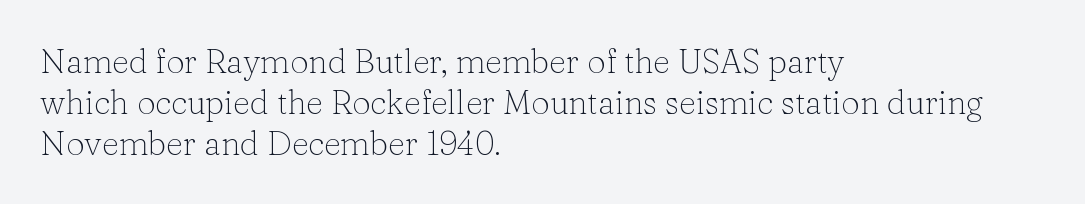
This rendering employs a face with finishing strokes, i.e., a serif. No italicization has been applied; the sample stays upright. Unmarked baselines from the first word to the last. The passage shown is typed in a proportional face where columns would drift.
